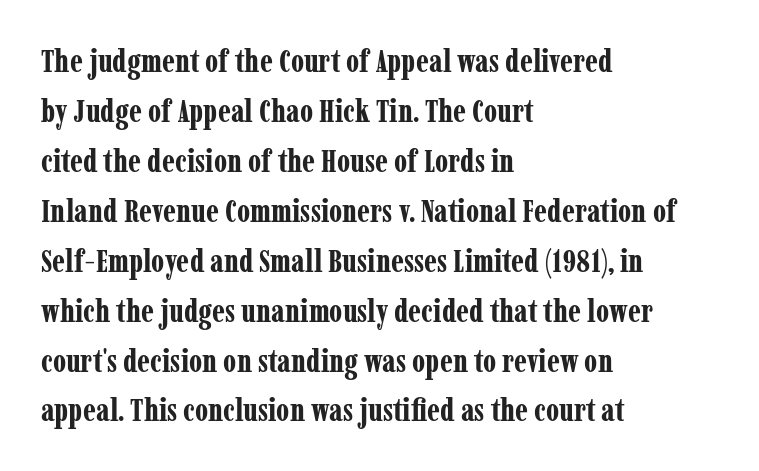
{"serif": "yes", "italic": "no", "bold": "yes", "weight": "bold", "width": "condensed", "stroke_contrast": "low", "x_height": "medium", "monospaced": "no", "underline": "no", "align": "left", "line_spacing": "normal", "line_spacing_ratio": 1.56, "letter_spacing": "normal", "letter_spacing_em": 0.0, "glyph_px": 32}
